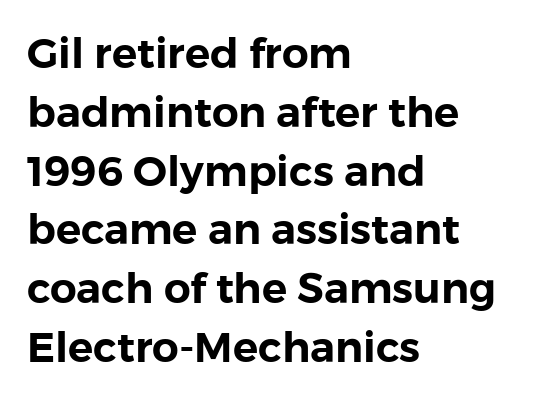
The image shows 42 px sans-serif type, upright; set left-aligned, normal line spacing (1.4x), normal letter spacing, not underlined; low stroke contrast and a medium x-height.
